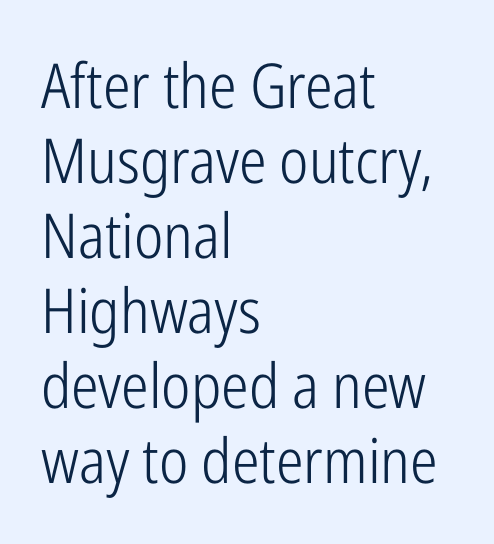
The image shows 62 px light, condensed sans-serif type, upright; set left-aligned, line spacing 1.21x, normal letter spacing, not underlined; low stroke contrast and a medium x-height.
